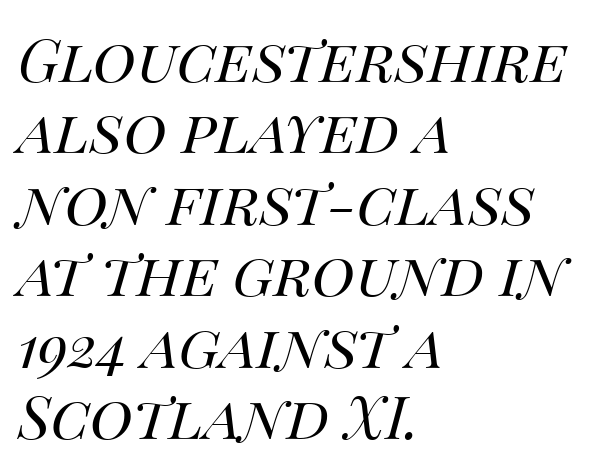
{"italic": "yes", "lean": "right", "slant_degrees": 14, "bold": "no", "weight": "regular", "width": "normal", "stroke_contrast": "medium", "x_height": "large", "monospaced": "no", "underline": "no", "align": "left", "line_spacing_ratio": 1.21, "letter_spacing": "normal", "letter_spacing_em": 0.0, "glyph_px": 59}
